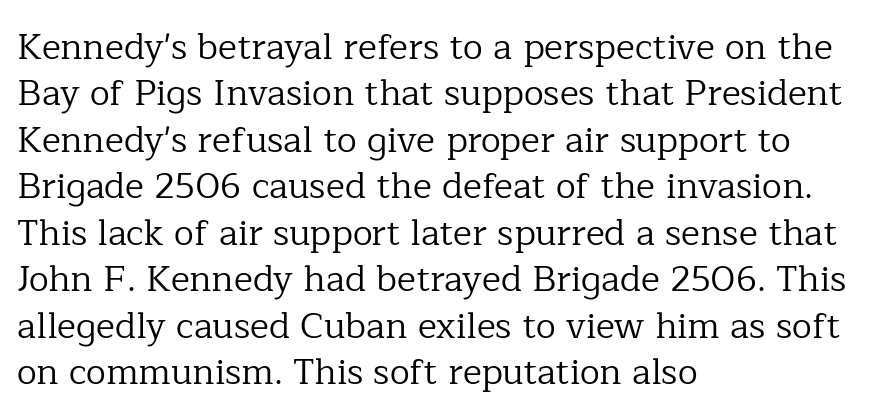
{"serif": "yes", "italic": "no", "bold": "no", "weight": "regular", "width": "normal", "stroke_contrast": "low", "x_height": "medium", "monospaced": "no", "underline": "no", "align": "left", "line_spacing": "normal", "line_spacing_ratio": 1.29, "letter_spacing": "normal", "letter_spacing_em": 0.0, "glyph_px": 36}
